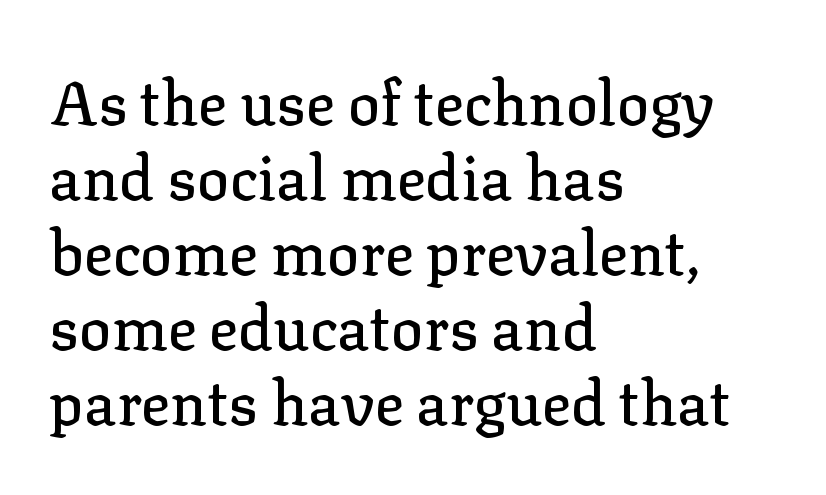
{"serif": "yes", "italic": "no", "width": "normal", "stroke_contrast": "low", "x_height": "medium", "monospaced": "no", "underline": "no", "align": "left", "line_spacing_ratio": 1.23, "letter_spacing": "normal", "letter_spacing_em": 0.0, "glyph_px": 61}
